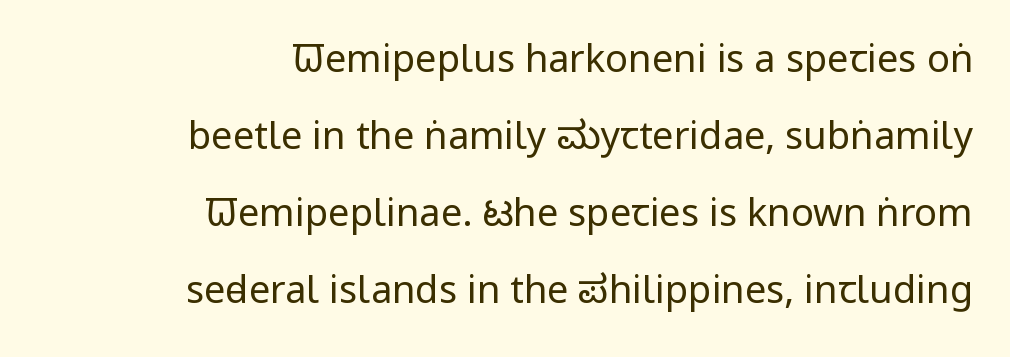
Caption: standard tracking, unaltered. Character widths vary here, with narrow letters taking less room than wide ones. Upright lettering throughout. Stems here are at most as thick as an everyday book face.
